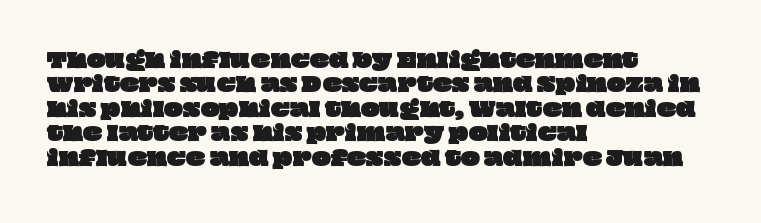
Q: Is the text underlined? A: No.
Q: How is the paragraph aligned? A: Left-aligned.
Q: Is the spacing between letters normal or unusually wide? A: Normal.
